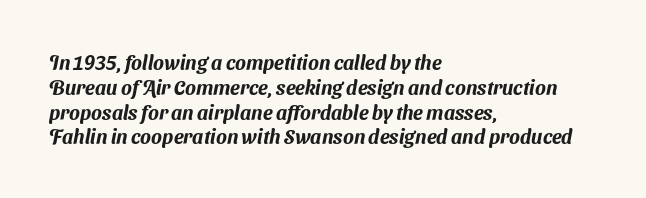
No word sits above an underline. The line texture is even and compact thanks to regular tracking. The ragged edge is on the right, which tells us the setting is flush left.
